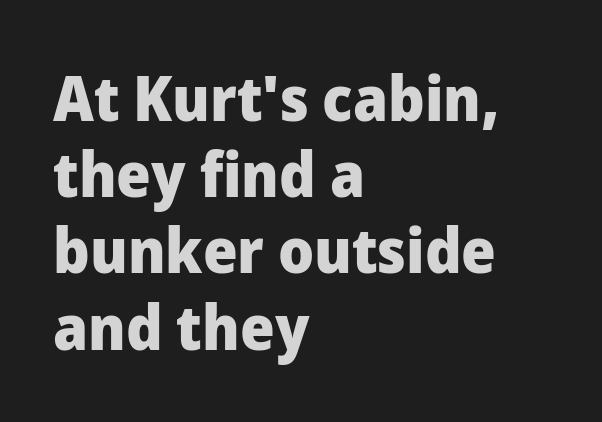
The rendering keeps characters at their native spacing. This rendering features lettering with no underline. The passage is arranged the way most books set body copy — flush left. These lines carry a lot of weight — the face is fully bold. Spacing verdict: proportional, widths tailored to each character. Does the type have serifs? No, each stem ends abruptly.
